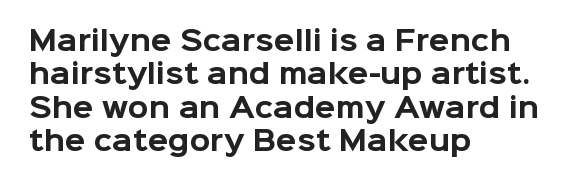
Q: Is the text bold? A: Yes.
Q: Is the text italic (slanted)? A: No, it is upright.
Q: Is the text underlined? A: No.
Q: How is the paragraph aligned? A: Left-aligned.
Q: Is the spacing between letters normal or unusually wide? A: Normal.
